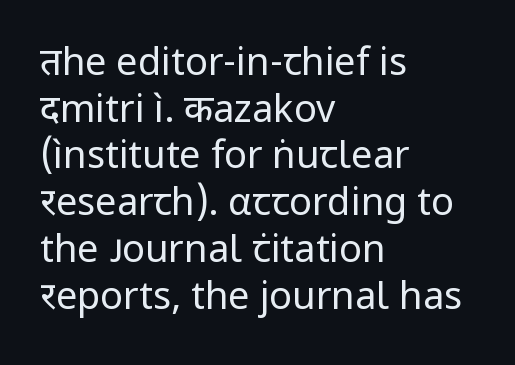
The horizontal fit of the characters is conventional and even. On a weight scale, this lands at 450 or below. The letters carry no serifs — their stems end cleanly without finishing strokes. The text block is weighted toward the left margin, trailing off unevenly rightward. Check under the words: just untouched page. The typography opts for an upright posture over an oblique one.
